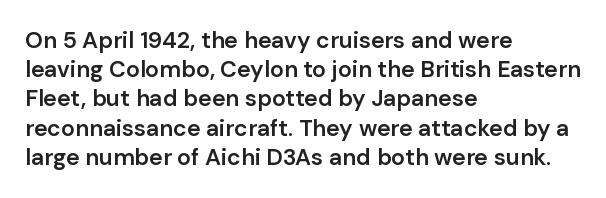
Every row of glyphs begins at an identical x-position on the left. Quick note: not italic, upright. A typesetter would call this zero additional tracking. Check under the words: just untouched page.
